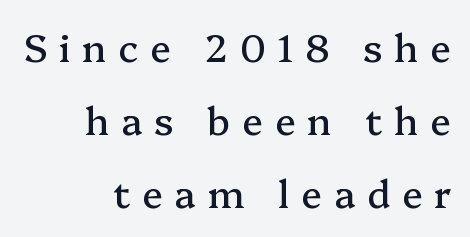
{"serif": "yes", "italic": "no", "width": "normal", "stroke_contrast": "medium", "x_height": "medium", "monospaced": "no", "underline": "no", "align": "right", "line_spacing": "loose", "line_spacing_ratio": 1.92, "letter_spacing": "wide", "letter_spacing_em": 0.31, "glyph_px": 38}
